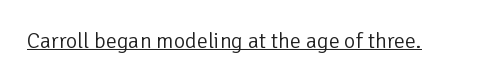
Does a line run under the words? Yes, clearly. Each word holds together tightly as a unit, with standard inter-letter gaps. When letters stand straight like this, we call the style roman or upright. Compared with a typical body face, this is equally light or lighter still.
